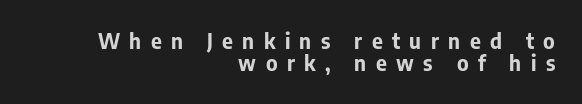
The font's upright variant was chosen for this text. The strip under each line holds only bare page. In CSS terms this would be text-align: right. One glance says dense: line gaps are narrower than usual. Caption: bold face, heavy strokes. The passage shown has open, widely tracked lettering throughout.
